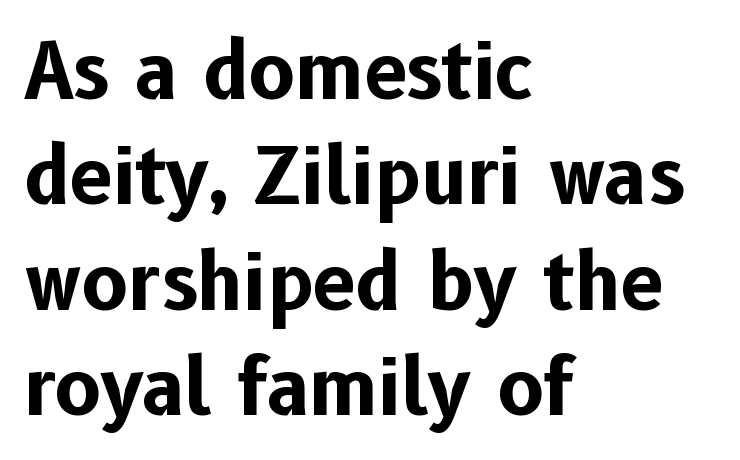
The image shows 77 px bold sans-serif type, upright; set left-aligned, normal line spacing (1.37x), normal letter spacing, not underlined; low stroke contrast and a medium x-height.
